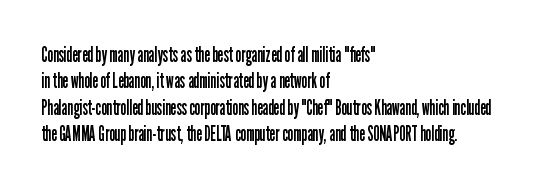
{"italic": "no", "bold": "no", "underline": "no", "align": "left", "line_spacing": "normal", "line_spacing_ratio": 1.26, "letter_spacing": "normal", "letter_spacing_em": 0.0, "glyph_px": 21}
